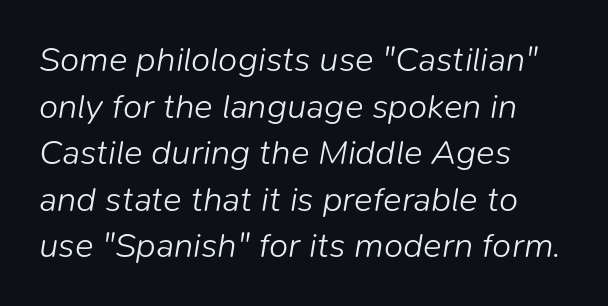
Q: Is the text bold? A: No.
Q: Is the text italic (slanted)? A: Yes, it leans right by about 9 degrees.
Q: Is the text underlined? A: No.
Q: How is the paragraph aligned? A: Left-aligned.
Q: Is the spacing between letters normal or unusually wide? A: Normal.
Q: Is the spacing between lines tight, normal or loose? A: Normal.
Q: Width (condensed, normal, or wide)? A: Normal.
Q: Stroke contrast? A: Low.
Q: x-height? A: Medium.
Q: Monospaced? A: No.
